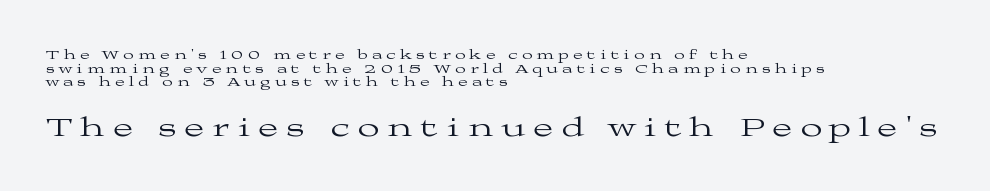
The lower block of text is set noticeably larger than the block above it. The passage is arranged the way most books set body copy — flush left. The letters advance in unequal steps, a hallmark of proportional type. The font's upright variant was chosen for this text.
